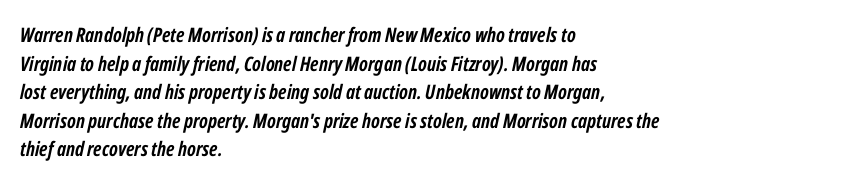
No word sits above an underline. This sample uses an oblique cut, with every glyph tilted off the vertical. A student would call this left alignment; a typographer would say flush left, rag right. This sample keeps an unexceptional amount of space between lines.
